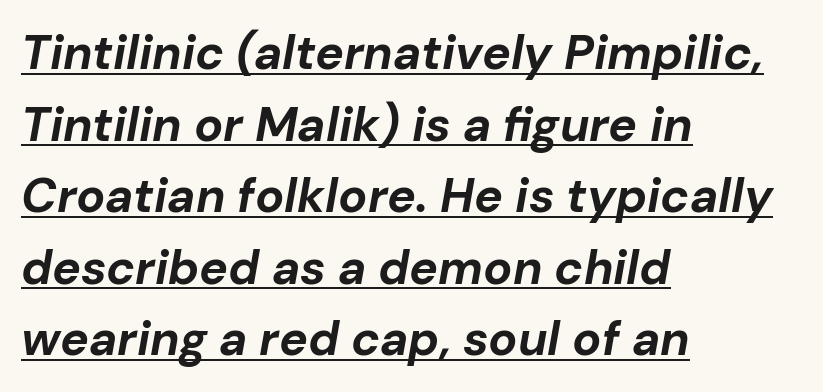
The passage shown has conventional tracking throughout. Like a heading marked for emphasis, these lines bear an underscore. Notice how descenders clear the ascenders below comfortably — that's standard leading. The face used here is proportionally spaced, like ordinary book or web type.
